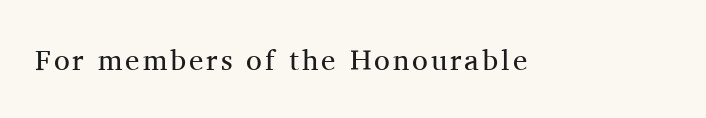
Varying glyph widths throughout — classic text-font behaviour. Type without underlining. Stroke thickness stays within the range of a standard reading face or lighter. This is serif lettering, the kind often seen in printed books.
